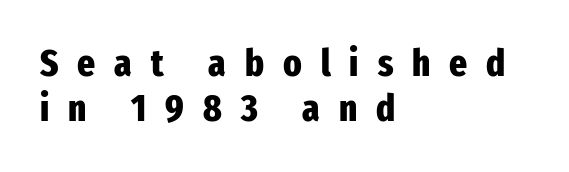
Spacing between characters has been opened up far beyond the box default. Nope, no serifs anywhere on these letters. Note the varied advance widths — an 'i' is clearly narrower than an 'm'. What weight is shown? A full bold with thick strokes.
